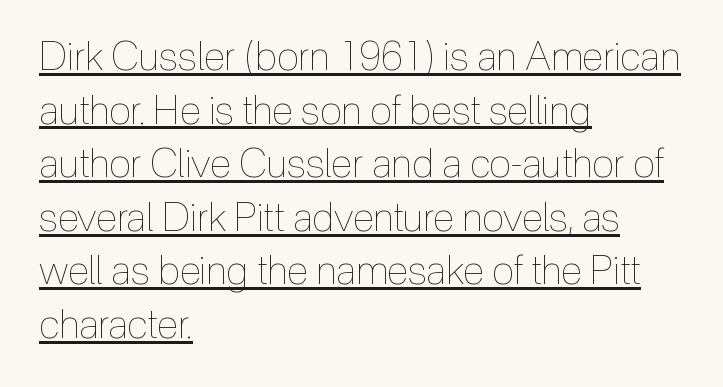
{"italic": "no", "bold": "no", "weight": "thin", "width": "condensed", "x_height": "medium", "monospaced": "no", "underline": "yes", "align": "left", "line_spacing": "normal", "line_spacing_ratio": 1.34, "letter_spacing": "normal", "letter_spacing_em": 0.0, "glyph_px": 40}
